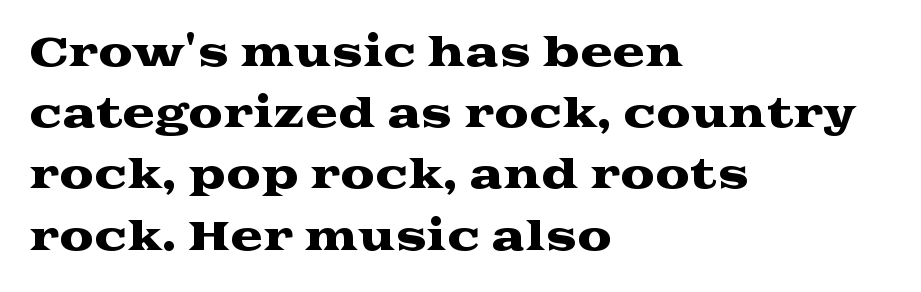
The image shows 39 px wide serif type, upright; set left-aligned, normal line spacing (1.57x), normal letter spacing, not underlined; medium stroke contrast and a medium x-height.
